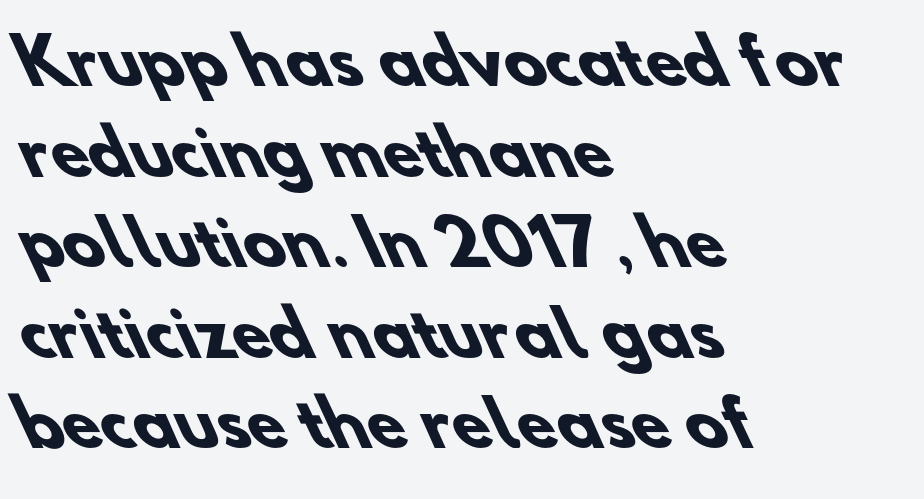
Is there much room between lines? A standard amount, neither cramped nor airy. The tracking reads as untouched default to a designer's eye. Type without underlining. The characters display no serif detailing; their extremities are plain. Notice how thick the strokes are: this is what a full bold looks like. Varying glyph widths throughout — classic text-font behaviour.
